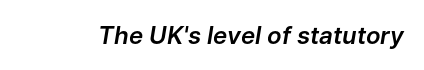
{"italic": "yes", "lean": "right", "slant_degrees": 9, "underline": "no", "letter_spacing": "normal", "letter_spacing_em": 0.0, "glyph_px": 24}
